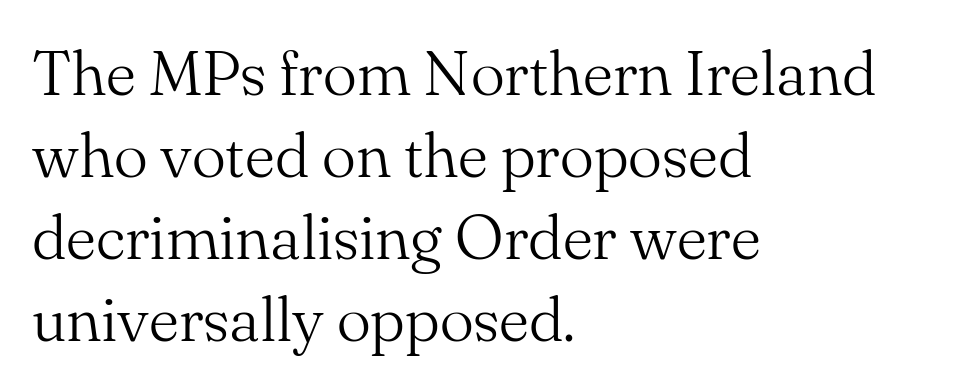
Leading: standard. Is this a sans? No — the strokes have serifs. Does the lettering tilt? It doesn't — this is upright. Varying glyph widths throughout — classic text-font behaviour. The rag falls on the right side of this text block. The horizontal fit of the characters is conventional and even.
